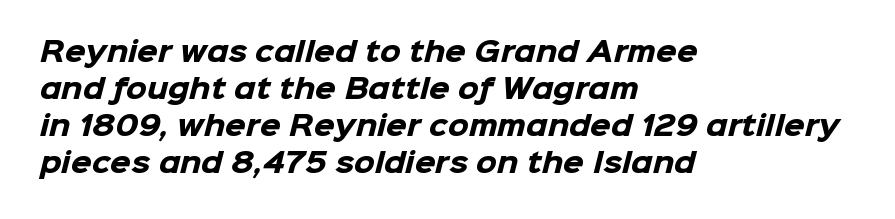
The image shows 27 px bold type; set left-aligned, normal line spacing (1.37x), normal letter spacing, not underlined.
